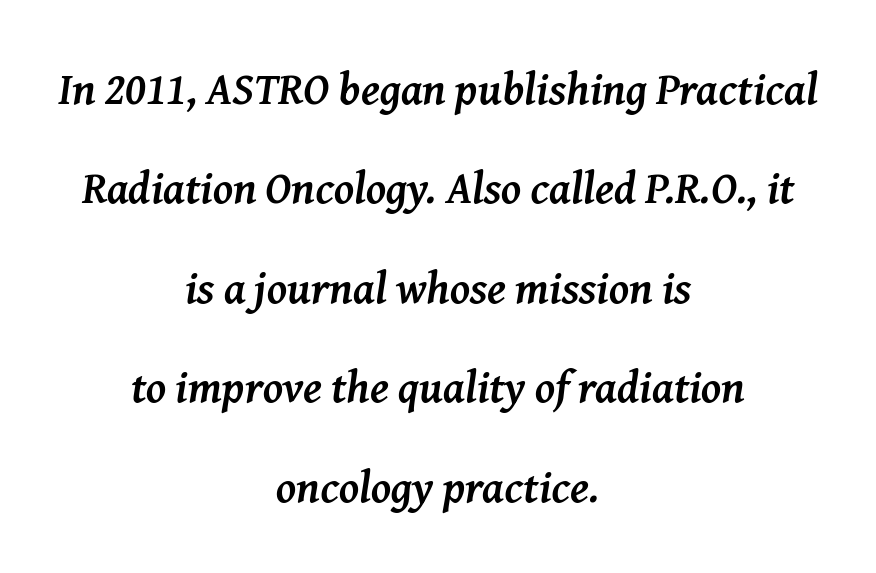
{"serif": "yes", "italic": "yes", "lean": "right", "slant_degrees": 8, "bold": "yes", "weight": "semibold", "width": "normal", "stroke_contrast": "medium", "x_height": "medium", "monospaced": "no", "underline": "no", "align": "center", "line_spacing": "loose", "line_spacing_ratio": 2.21, "letter_spacing": "normal", "letter_spacing_em": 0.0, "glyph_px": 45}
